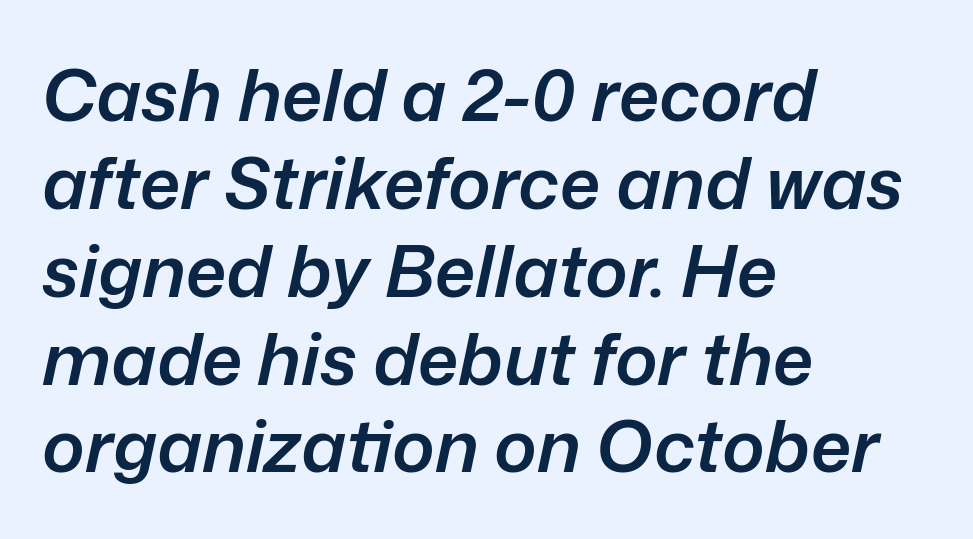
{"italic": "yes", "lean": "right", "slant_degrees": 12, "bold": "semi", "weight": "semibold", "width": "normal", "stroke_contrast": "low", "x_height": "medium", "monospaced": "no", "underline": "no", "align": "left", "line_spacing_ratio": 1.22, "letter_spacing": "normal", "letter_spacing_em": 0.0, "glyph_px": 72}
